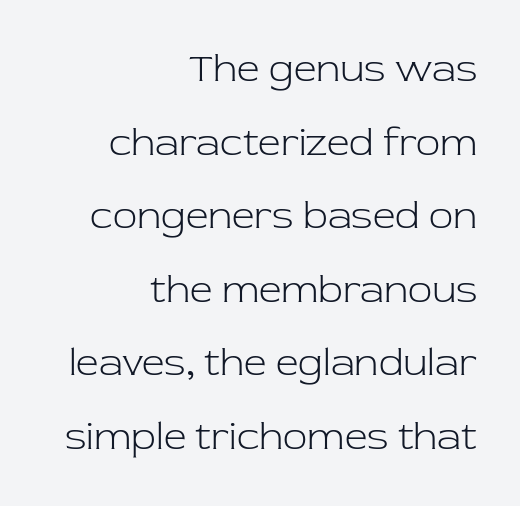
Q: Is the text bold? A: No.
Q: Is the text italic (slanted)? A: No, it is upright.
Q: Is the typeface a serif or a sans-serif typeface? A: Serif.
Q: Is the text underlined? A: No.
Q: How is the paragraph aligned? A: Right-aligned.
Q: Is the spacing between letters normal or unusually wide? A: Normal.
Q: Width (condensed, normal, or wide)? A: Normal.
Q: Stroke contrast? A: Low.
Q: x-height? A: Medium.
Q: Monospaced? A: No.
